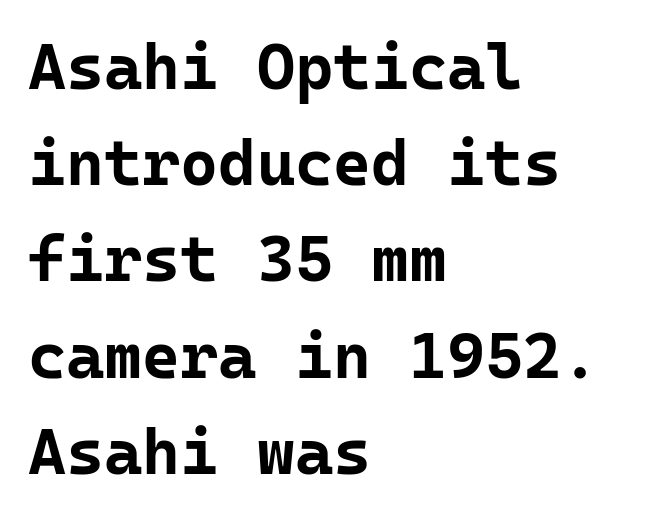
{"serif": "no", "italic": "no", "bold": "yes", "weight": "bold", "width": "normal", "stroke_contrast": "low", "x_height": "medium", "monospaced": "yes", "underline": "no", "align": "left", "line_spacing": "normal", "line_spacing_ratio": 1.48, "letter_spacing": "normal", "letter_spacing_em": 0.0, "glyph_px": 65}
